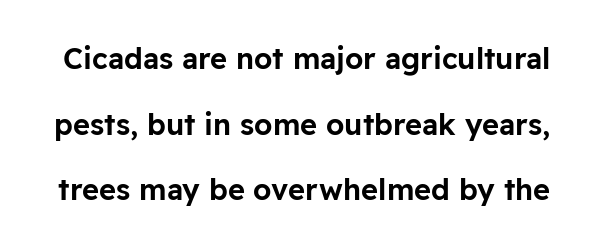
{"serif": "no", "italic": "no", "width": "normal", "stroke_contrast": "low", "x_height": "medium", "monospaced": "no", "underline": "no", "line_spacing": "loose", "line_spacing_ratio": 2.26, "letter_spacing": "normal", "letter_spacing_em": 0.0, "glyph_px": 29}
